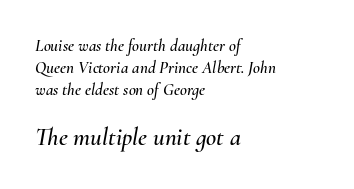
{"italic": "yes", "lean": "right", "slant_degrees": 10, "underline": "no", "align": "left", "line_spacing": "normal", "line_spacing_ratio": 1.3, "letter_spacing": "normal", "letter_spacing_em": 0.0, "larger_block": "second", "size_ratio": 1.47, "glyph_px": 25}
